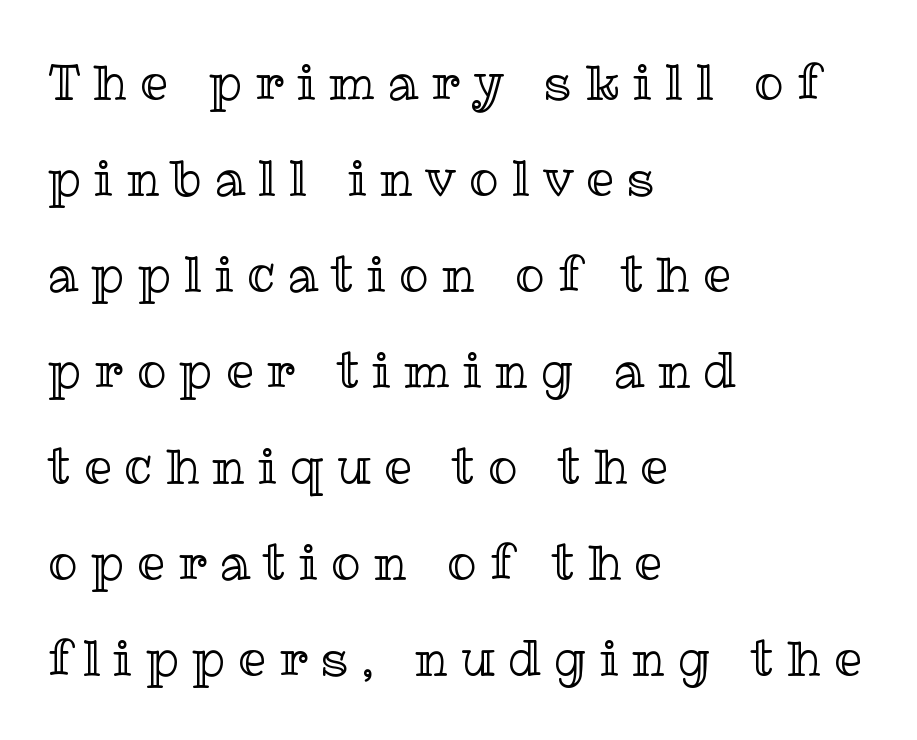
Q: Is the text italic (slanted)? A: No, it is upright.
Q: Is the text underlined? A: No.
Q: How is the paragraph aligned? A: Left-aligned.
Q: Is the spacing between letters normal or unusually wide? A: Unusually wide.
Q: Is the spacing between lines tight, normal or loose? A: Loose.
Q: Width (condensed, normal, or wide)? A: Normal.
Q: x-height? A: Medium.
Q: Monospaced? A: No.
